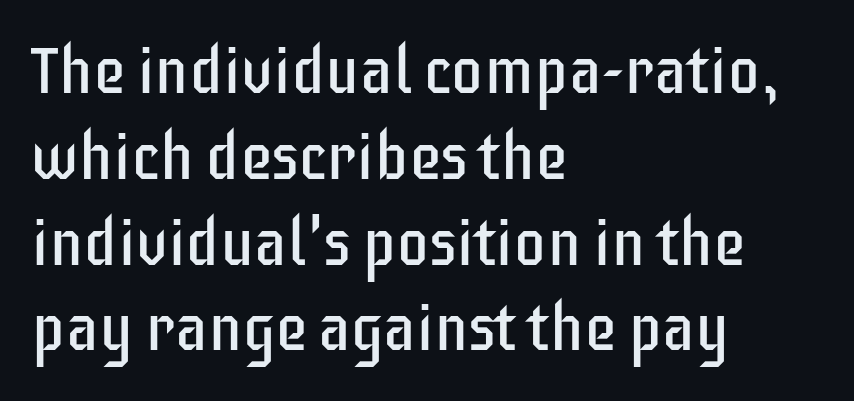
Which margin do the lines hug? The left one — the right edge is uneven. Nothing unusual about the tracking: characters are spaced as the font intends. The typesetting does not lean heavy: it is not bold. The type sits square on the baseline with zero lean. Think of a printed novel: that variable character pitch is what you see here. The foot of each line stays bare and open.
